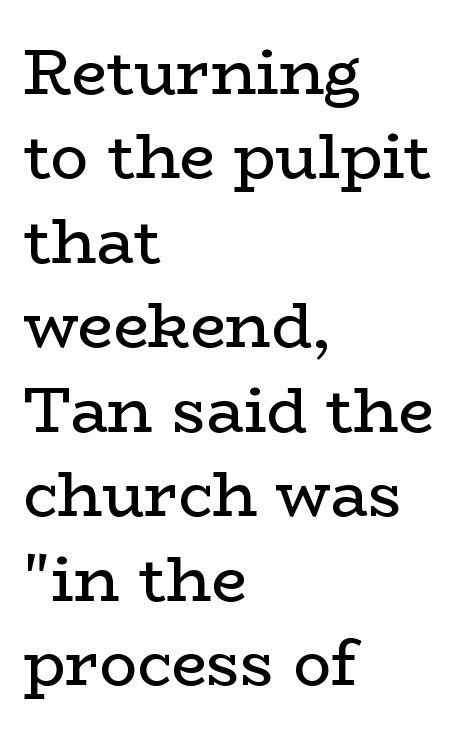
{"serif": "yes", "italic": "no", "bold": "no", "weight": "regular", "width": "wide", "stroke_contrast": "low", "x_height": "medium", "monospaced": "no", "underline": "no", "align": "left", "line_spacing": "normal", "line_spacing_ratio": 1.34, "letter_spacing": "normal", "letter_spacing_em": 0.0, "glyph_px": 63}
